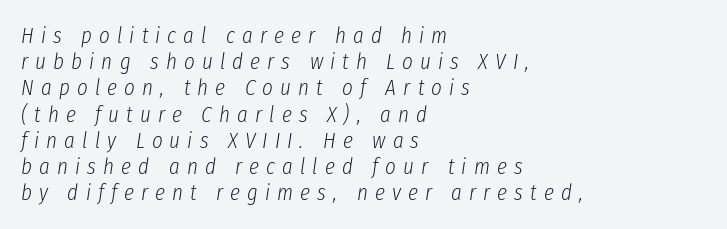
{"italic": "yes", "lean": "right", "slant_degrees": 8, "bold": "no", "underline": "no", "align": "left", "line_spacing": "tight", "line_spacing_ratio": 1.14, "letter_spacing": "wide", "letter_spacing_em": 0.31, "glyph_px": 23}
